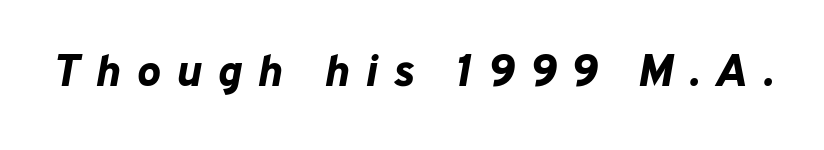
Every letter is thick-stroked: bold, no question. This is oblique type, the kind used for emphasis or titles. Observe the wide spacing: letters keep a clear distance from each other. This sample has the flowing, uneven cadence of proportional lettering. Bare-footed words on every line.
